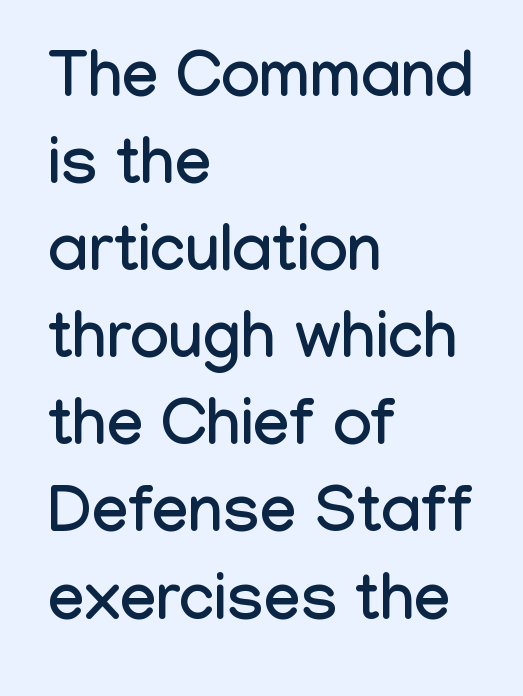
The image shows 65 px condensed sans-serif type, upright; set left-aligned, normal line spacing (1.34x), normal letter spacing, not underlined; low stroke contrast and a medium x-height.
